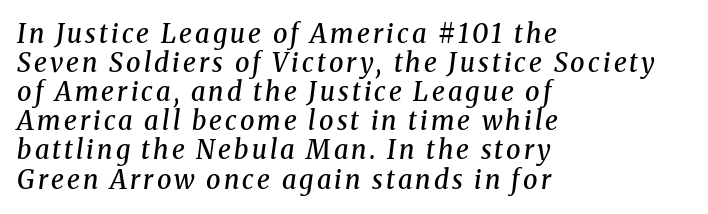
Q: Is the text bold? A: Semi-bold.
Q: Is the text italic (slanted)? A: Yes, it leans right by about 8 degrees.
Q: Is the text underlined? A: No.
Q: How is the paragraph aligned? A: Left-aligned.
Q: Is the spacing between lines tight, normal or loose? A: Tight.
